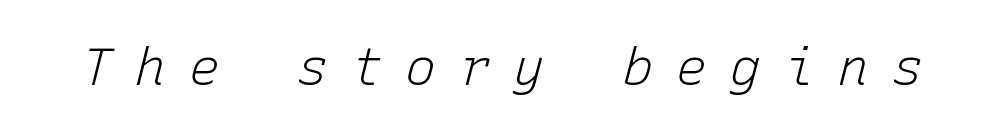
{"italic": "yes", "lean": "right", "slant_degrees": 15, "bold": "no", "weight": "light", "width": "normal", "stroke_contrast": "low", "x_height": "medium", "monospaced": "yes", "underline": "no", "letter_spacing": "wide", "letter_spacing_em": 0.44, "glyph_px": 52}
